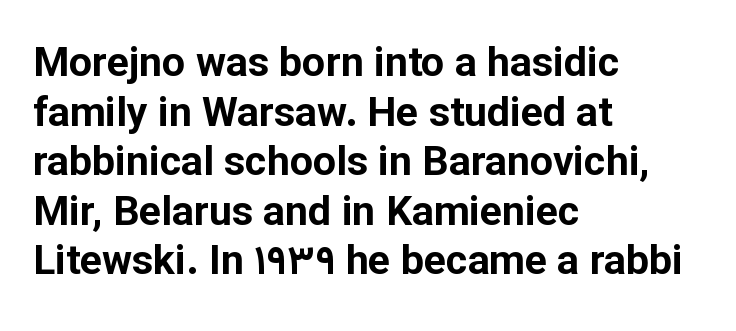
Glance below the letters and you will spot only blank space. Weight check: bold — yes, fully. The characters display no serif detailing; their extremities are plain. Alignment: flush left. A typesetter would call this proportional, since set widths differ per character. The horizontal fit of the characters is conventional and even.
